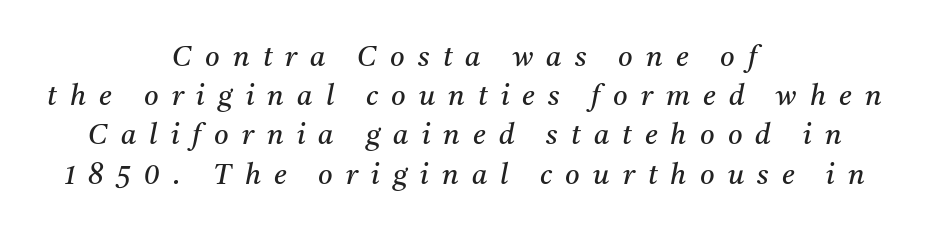
Q: Is the text bold? A: No.
Q: Is the text italic (slanted)? A: Yes, it leans right by about 11 degrees.
Q: Is the typeface a serif or a sans-serif typeface? A: Serif.
Q: Is the text underlined? A: No.
Q: How is the paragraph aligned? A: Centered.
Q: Is the spacing between letters normal or unusually wide? A: Unusually wide.
Q: Is the spacing between lines tight, normal or loose? A: Normal.
Q: Width (condensed, normal, or wide)? A: Normal.
Q: Stroke contrast? A: Medium.
Q: x-height? A: Medium.
Q: Monospaced? A: No.
